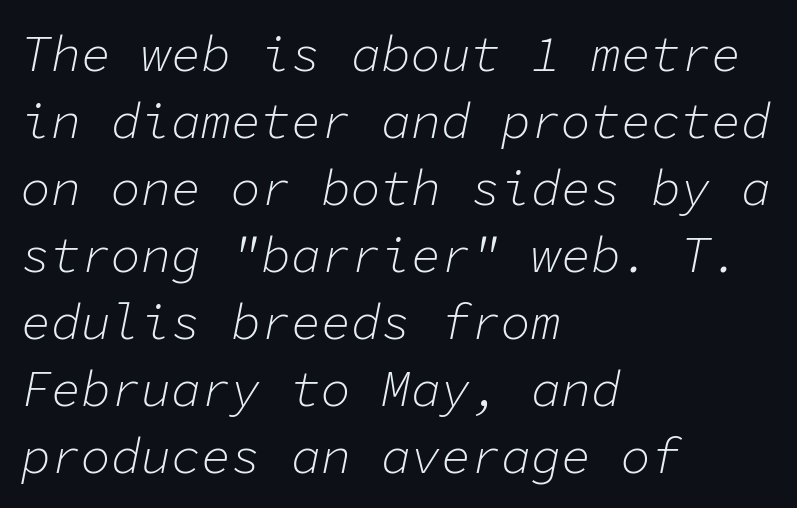
Weight class: somewhere from thin through regular. The line texture is even and compact thanks to regular tracking. You can tell it's italic because the verticals aren't actually vertical. Visually the block forms a straight wall on the left and a jagged coastline on the right.
